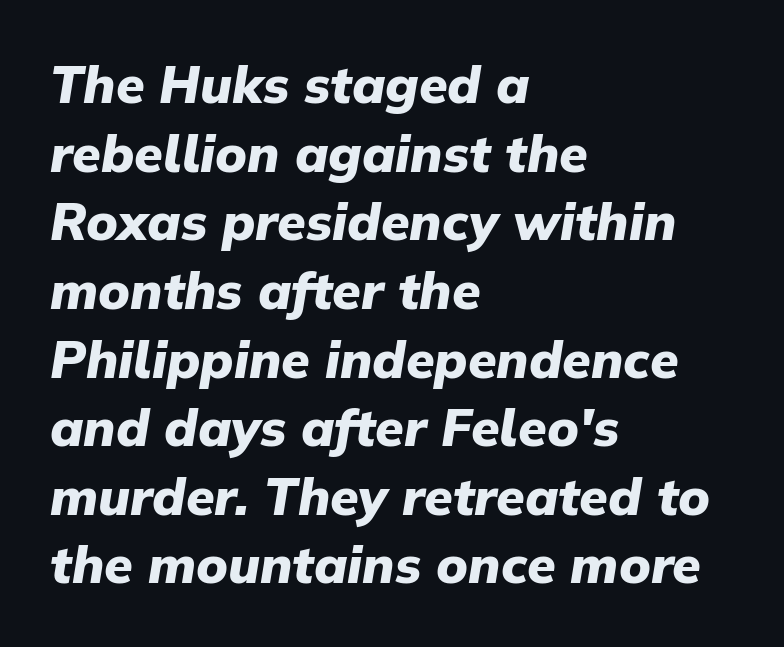
The image shows 52 px heavy type, italic (leaning right); set left-aligned, normal line spacing (1.32x), normal letter spacing, not underlined; low stroke contrast and a medium x-height.
